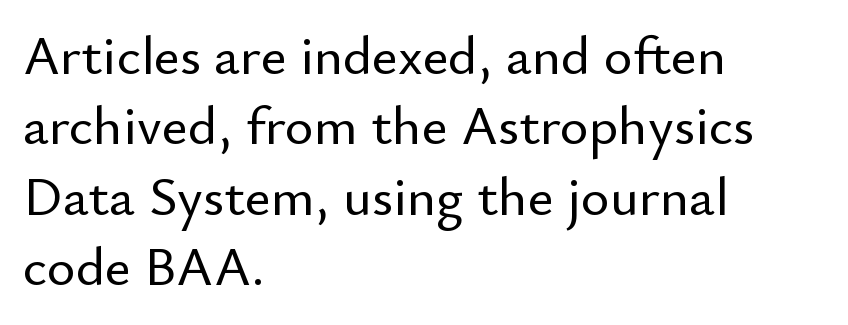
The image shows 55 px sans-serif type, upright; set left-aligned, normal line spacing (1.28x), normal letter spacing, not underlined; low stroke contrast and a small x-height.
